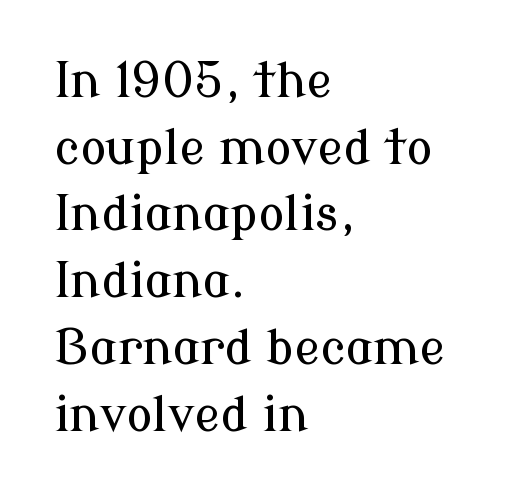
{"serif": "yes", "italic": "no", "width": "normal", "stroke_contrast": "low", "x_height": "medium", "monospaced": "no", "underline": "no", "align": "left", "line_spacing": "normal", "line_spacing_ratio": 1.39, "letter_spacing": "normal", "letter_spacing_em": 0.0, "glyph_px": 48}
